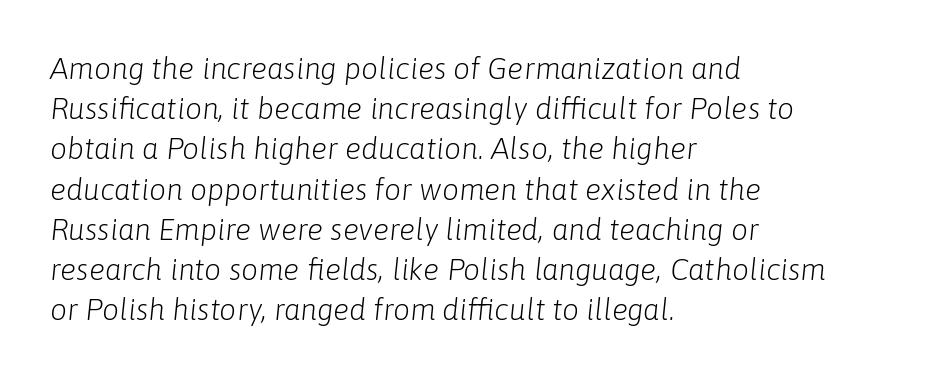
Each letter keeps its own natural width here, so spacing adapts to shape. The horizontal fit of the characters is conventional and even. Does the lettering tilt? It does — this is italic. Bold? No — there's no thickening of the strokes. A bare baseline throughout the passage.
